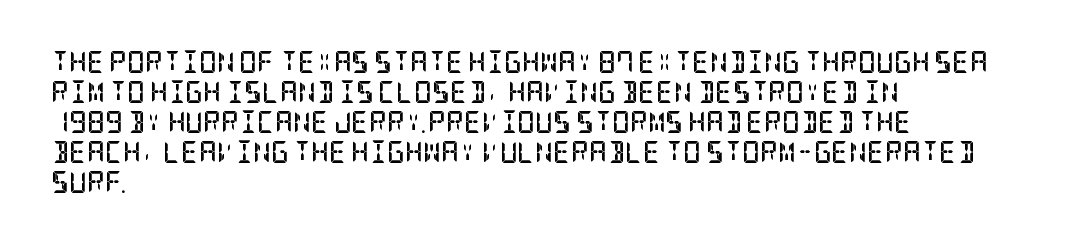
{"italic": "no", "bold": "yes", "underline": "no", "align": "left", "line_spacing": "normal", "line_spacing_ratio": 1.36, "letter_spacing": "normal", "letter_spacing_em": 0.0, "glyph_px": 22}
